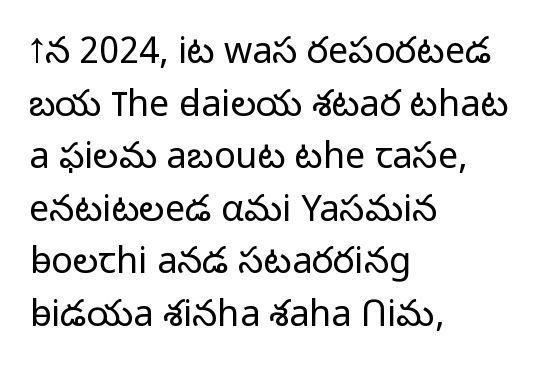
Q: Is the text bold? A: No.
Q: Is the text italic (slanted)? A: No, it is upright.
Q: Is the typeface a serif or a sans-serif typeface? A: Sans-serif.
Q: Is the text underlined? A: No.
Q: How is the paragraph aligned? A: Left-aligned.
Q: Is the spacing between letters normal or unusually wide? A: Normal.
Q: Is the spacing between lines tight, normal or loose? A: Normal.
Q: Width (condensed, normal, or wide)? A: Normal.
Q: Stroke contrast? A: Low.
Q: x-height? A: Medium.
Q: Monospaced? A: No.
